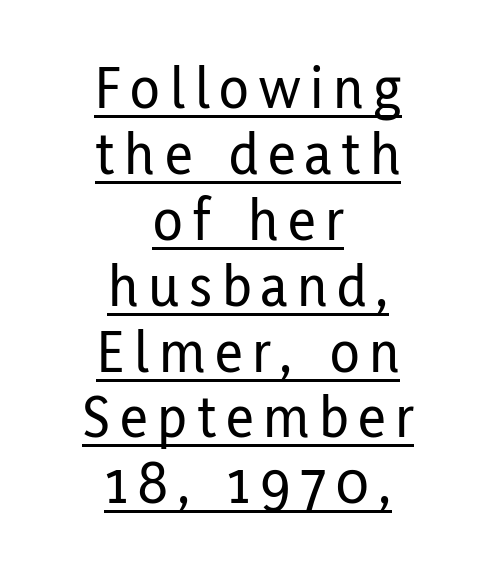
{"serif": "no", "italic": "no", "width": "condensed", "stroke_contrast": "low", "x_height": "medium", "monospaced": "no", "underline": "yes", "align": "center", "line_spacing": "tight", "line_spacing_ratio": 1.08, "glyph_px": 61}
